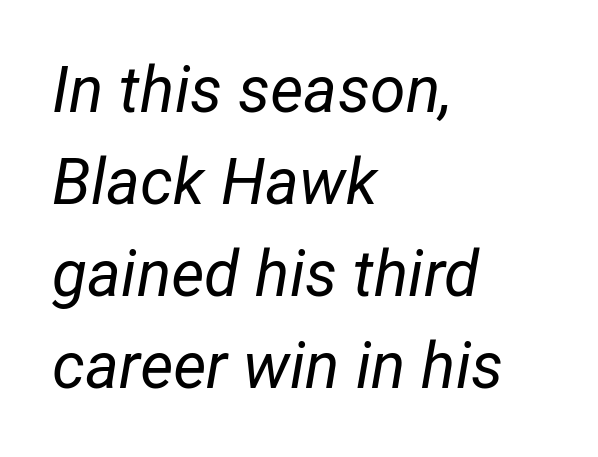
The rendering keeps characters at their native spacing. Bare-footed words on every line. The line-height multiplier appears to be the usual default. This sample uses an oblique cut, with every glyph tilted off the vertical.
